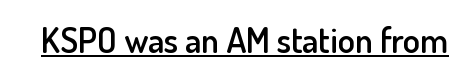
The characters look somewhat weighty, a semibold short of true bold. The words here are underlined. Do the characters align in a grid? No, the font is proportional. Tracking here is standard; glyphs follow each other at the usual distance.
